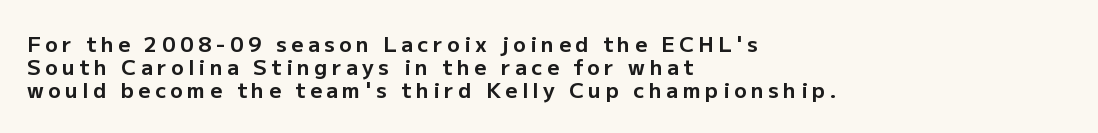
Q: Is the text bold? A: Yes.
Q: Is the text italic (slanted)? A: No, it is upright.
Q: Is the text underlined? A: No.
Q: How is the paragraph aligned? A: Left-aligned.
Q: Is the spacing between letters normal or unusually wide? A: Unusually wide.
Q: Is the spacing between lines tight, normal or loose? A: Tight.
